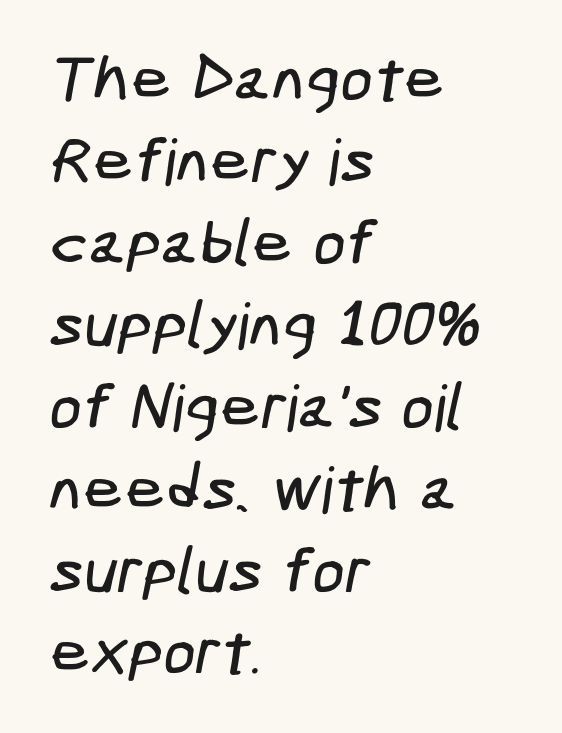
{"serif": "no", "width": "condensed", "stroke_contrast": "low", "x_height": "medium", "underline": "no", "align": "left", "line_spacing": "normal", "line_spacing_ratio": 1.28, "letter_spacing": "normal", "letter_spacing_em": 0.0, "glyph_px": 64}
